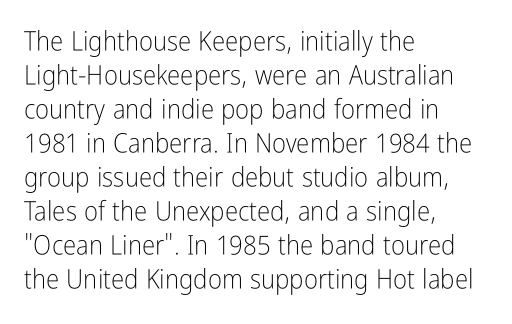
The image shows 27 px text type, upright; set left-aligned, normal line spacing (1.26x), normal letter spacing, not underlined.
